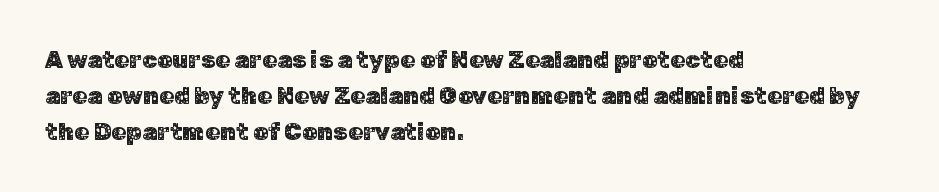
{"italic": "no", "underline": "no", "align": "left", "line_spacing": "normal", "line_spacing_ratio": 1.51, "letter_spacing": "normal", "letter_spacing_em": 0.0, "glyph_px": 24}
